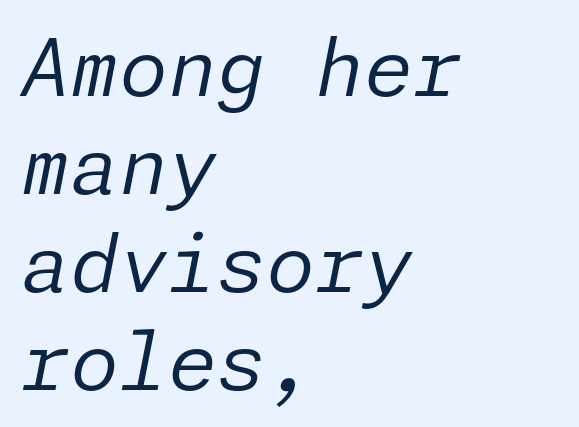
{"italic": "yes", "lean": "right", "slant_degrees": 11, "bold": "no", "weight": "regular", "width": "normal", "stroke_contrast": "low", "x_height": "medium", "underline": "no", "align": "left", "line_spacing_ratio": 1.24, "letter_spacing": "normal", "letter_spacing_em": 0.0, "glyph_px": 79}
